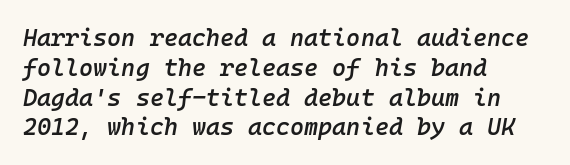
Q: Is the text bold? A: Semi-bold.
Q: Is the text italic (slanted)? A: Yes, it leans right by about 10 degrees.
Q: Is the text underlined? A: No.
Q: How is the paragraph aligned? A: Left-aligned.
Q: Is the spacing between letters normal or unusually wide? A: Normal.
